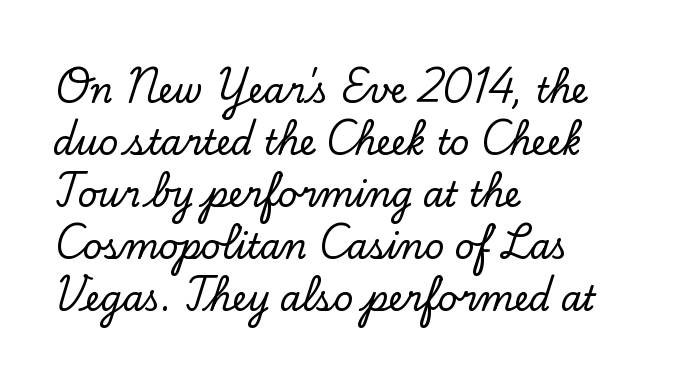
Q: Is the text italic (slanted)? A: Yes.
Q: Is the typeface a serif or a sans-serif typeface? A: Serif.
Q: Is the text underlined? A: No.
Q: How is the paragraph aligned? A: Left-aligned.
Q: Is the spacing between letters normal or unusually wide? A: Normal.
Q: Is the spacing between lines tight, normal or loose? A: Normal.
Q: Width (condensed, normal, or wide)? A: Normal.
Q: Stroke contrast? A: Low.
Q: x-height? A: Small.
Q: Monospaced? A: No.
